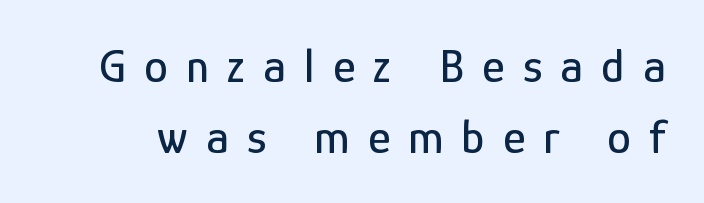
Q: Is the text italic (slanted)? A: No, it is upright.
Q: Is the typeface a serif or a sans-serif typeface? A: Sans-serif.
Q: Is the text underlined? A: No.
Q: Is the spacing between letters normal or unusually wide? A: Unusually wide.
Q: Is the spacing between lines tight, normal or loose? A: Normal.
Q: Width (condensed, normal, or wide)? A: Condensed.
Q: Stroke contrast? A: Low.
Q: x-height? A: Medium.
Q: Monospaced? A: No.
